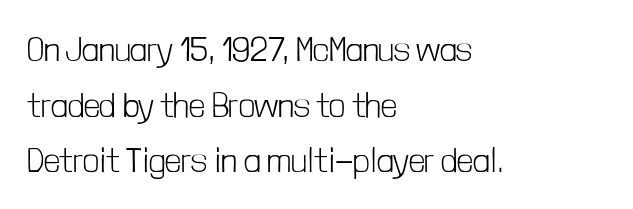
Q: Is the text bold? A: No.
Q: Is the text italic (slanted)? A: No, it is upright.
Q: Is the typeface a serif or a sans-serif typeface? A: Sans-serif.
Q: Is the text underlined? A: No.
Q: How is the paragraph aligned? A: Left-aligned.
Q: Is the spacing between letters normal or unusually wide? A: Normal.
Q: Is the spacing between lines tight, normal or loose? A: Normal.
Q: Width (condensed, normal, or wide)? A: Condensed.
Q: Stroke contrast? A: Low.
Q: x-height? A: Medium.
Q: Monospaced? A: No.
